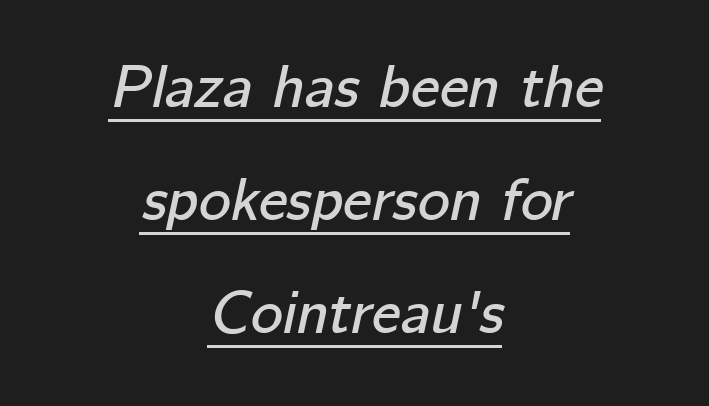
Here the designer chose a conventional face with non-uniform glyph widths. A continuous stroke trails under the words, as in a hyperlink. The specimen reads as italic at a glance. The line texture is even and compact thanks to regular tracking. One-word summary of the alignment: center.
